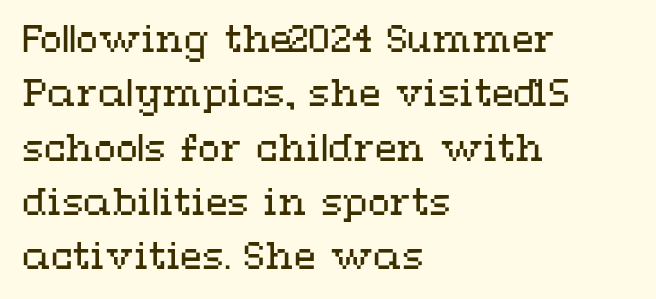
Q: Is the text bold? A: No.
Q: Is the text italic (slanted)? A: No, it is upright.
Q: Is the text underlined? A: No.
Q: How is the paragraph aligned? A: Left-aligned.
Q: Is the spacing between letters normal or unusually wide? A: Normal.
Q: Is the spacing between lines tight, normal or loose? A: Normal.
Q: Width (condensed, normal, or wide)? A: Wide.
Q: Stroke contrast? A: Medium.
Q: x-height? A: Medium.
Q: Monospaced? A: No.
